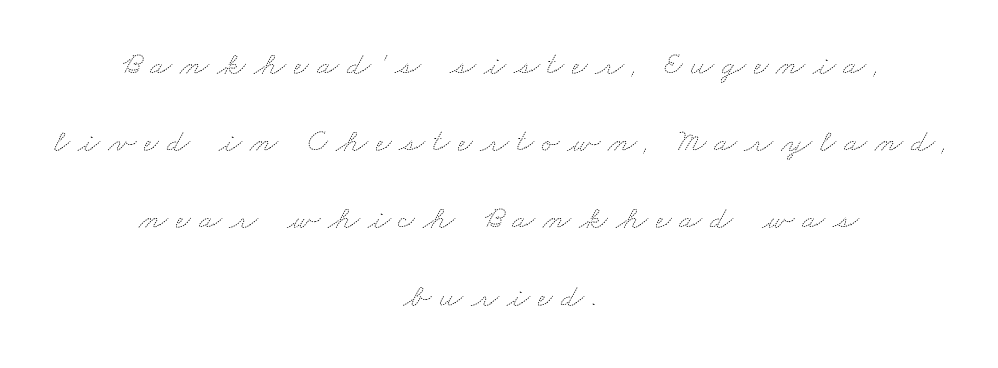
The tracking reads as deliberately expanded to a designer's eye. Any mark beneath the type? The region is blank. You could fit nearly another row in the gap between these rows. The compositor balanced each line on the midline. Looks like regular typesetting: each glyph gets only the width it needs. Bold? No — there's no thickening of the strokes.
